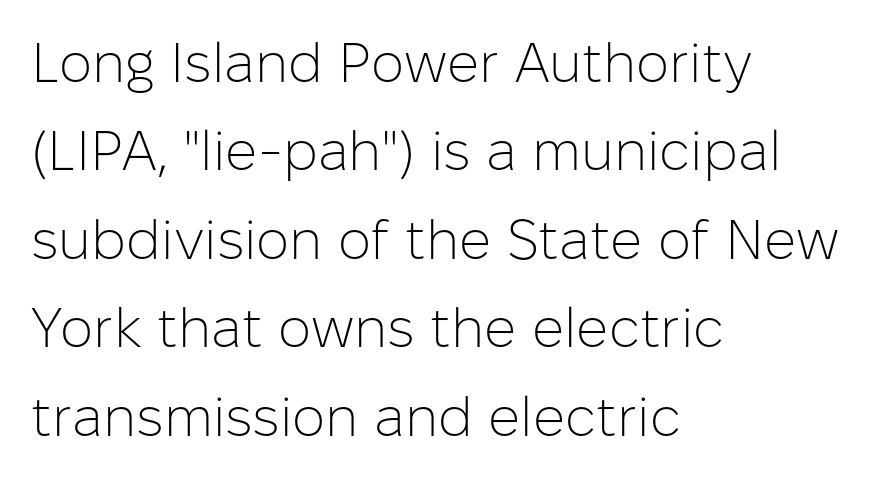
Line spacing here is normal. Upright lettering throughout. Rule under the text: the space is simply empty. The font family rendered here belongs to the sans-serif group. Spacing verdict: proportional, widths tailored to each character. The cut favours lightness, reaching ordinary text weight at its darkest.
